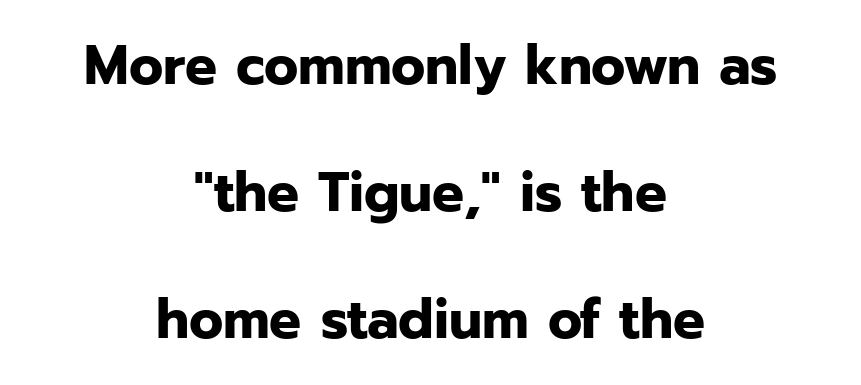
{"serif": "no", "italic": "no", "bold": "yes", "weight": "bold", "width": "normal", "stroke_contrast": "low", "x_height": "medium", "monospaced": "no", "underline": "no", "align": "center", "line_spacing": "loose", "line_spacing_ratio": 2.27, "letter_spacing": "normal", "letter_spacing_em": 0.0, "glyph_px": 56}
